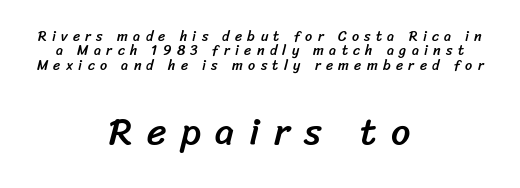
Q: Is the typeface a serif or a sans-serif typeface? A: Sans-serif.
Q: Is the text underlined? A: No.
Q: How is the paragraph aligned? A: Centered.
Q: Is the spacing between letters normal or unusually wide? A: Unusually wide.
Q: Is the spacing between lines tight, normal or loose? A: Tight.
Q: Which block of text is set in a larger size, the first (top) or the second (bottom)? A: The second (bottom) one.
Q: Width (condensed, normal, or wide)? A: Normal.
Q: Stroke contrast? A: Low.
Q: x-height? A: Medium.
Q: Monospaced? A: No.
